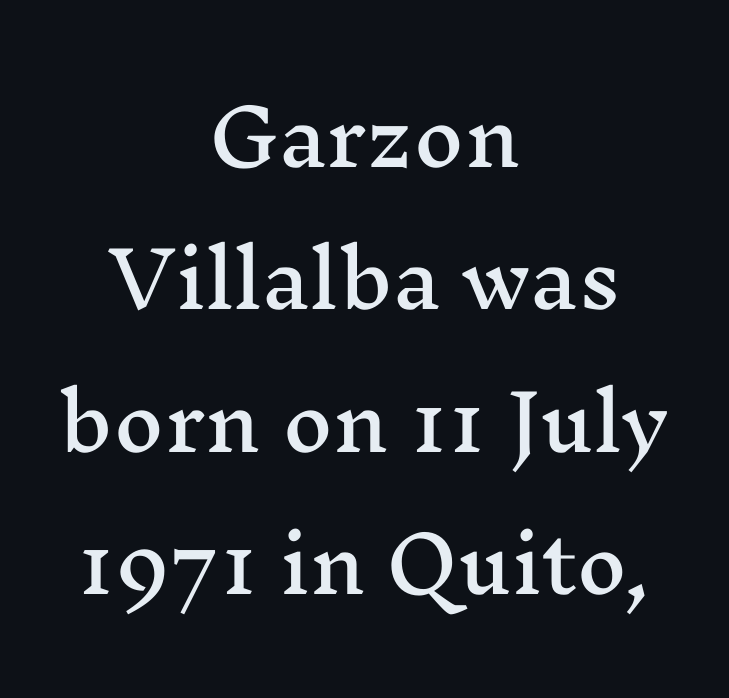
{"serif": "yes", "italic": "no", "width": "wide", "stroke_contrast": "medium", "x_height": "medium", "monospaced": "no", "underline": "no", "align": "center", "line_spacing_ratio": 1.85, "letter_spacing": "normal", "letter_spacing_em": 0.0, "glyph_px": 77}
